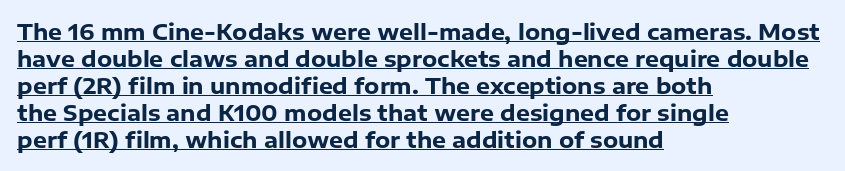
{"italic": "no", "bold": "yes", "underline": "yes", "align": "left", "line_spacing_ratio": 1.23, "letter_spacing": "normal", "letter_spacing_em": 0.0, "glyph_px": 22}
